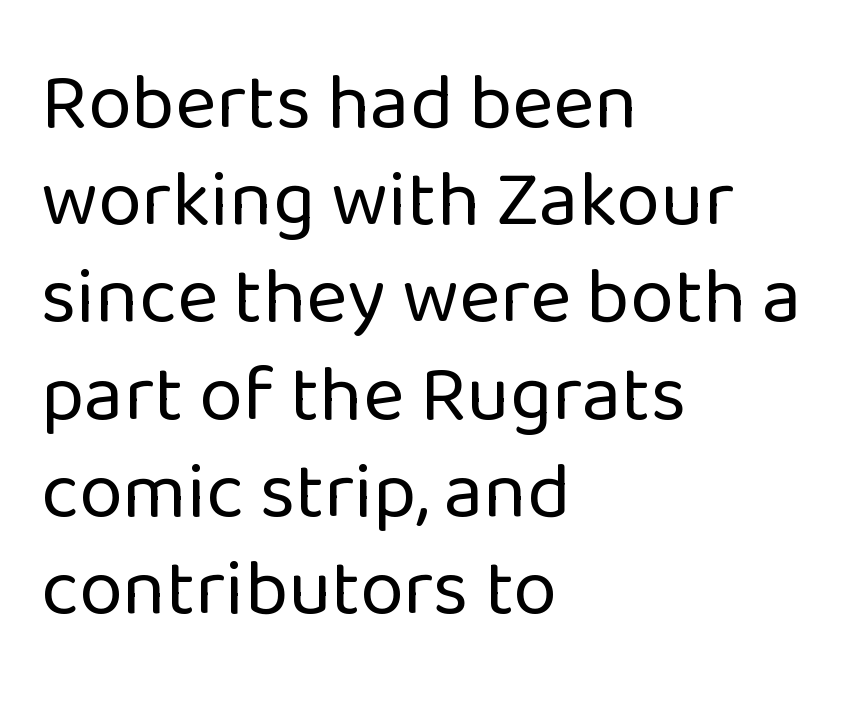
Q: Is the text bold? A: No.
Q: Is the text italic (slanted)? A: No, it is upright.
Q: Is the typeface a serif or a sans-serif typeface? A: Sans-serif.
Q: Is the text underlined? A: No.
Q: How is the paragraph aligned? A: Left-aligned.
Q: Is the spacing between letters normal or unusually wide? A: Normal.
Q: Width (condensed, normal, or wide)? A: Normal.
Q: Stroke contrast? A: Low.
Q: x-height? A: Medium.
Q: Monospaced? A: No.
